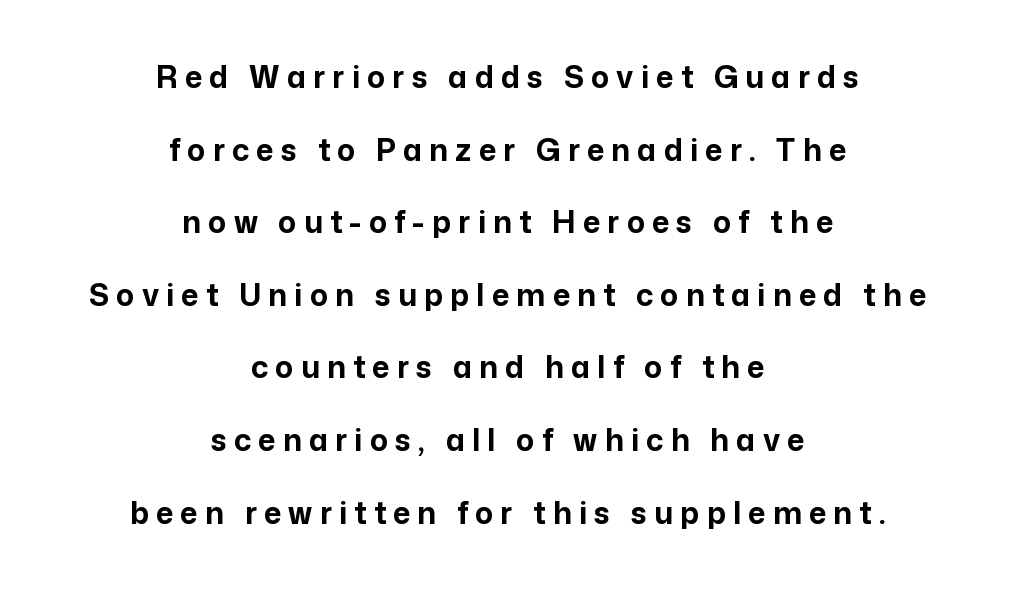
{"serif": "no", "italic": "no", "bold": "yes", "weight": "bold", "width": "normal", "stroke_contrast": "low", "x_height": "medium", "monospaced": "no", "underline": "no", "align": "center", "line_spacing": "loose", "line_spacing_ratio": 2.42, "letter_spacing": "wide", "letter_spacing_em": 0.24, "glyph_px": 30}
